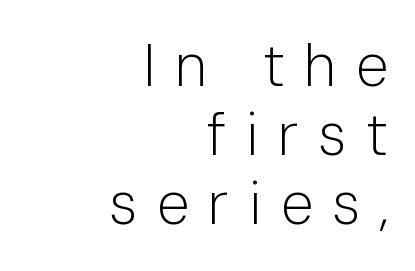
{"serif": "no", "italic": "no", "bold": "no", "weight": "light", "width": "normal", "stroke_contrast": "low", "x_height": "medium", "monospaced": "no", "underline": "no", "align": "right", "line_spacing_ratio": 1.17, "letter_spacing": "wide", "letter_spacing_em": 0.33, "glyph_px": 59}
